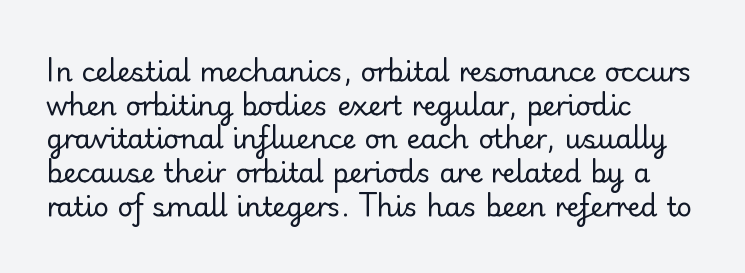
Q: Is the text bold? A: No.
Q: Is the text italic (slanted)? A: No, it is upright.
Q: Is the text underlined? A: No.
Q: How is the paragraph aligned? A: Left-aligned.
Q: Is the spacing between letters normal or unusually wide? A: Normal.
Q: Is the spacing between lines tight, normal or loose? A: Normal.
